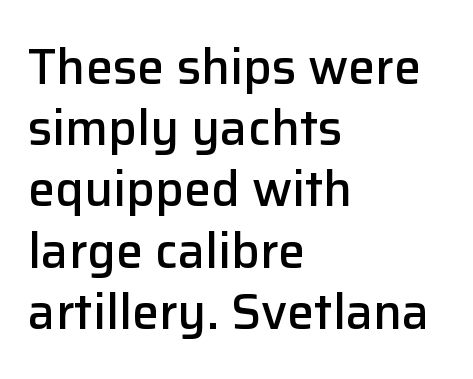
The image shows 49 px semibold sans-serif type, upright; set left-aligned, normal line spacing (1.25x), normal letter spacing, not underlined; low stroke contrast and a medium x-height.
